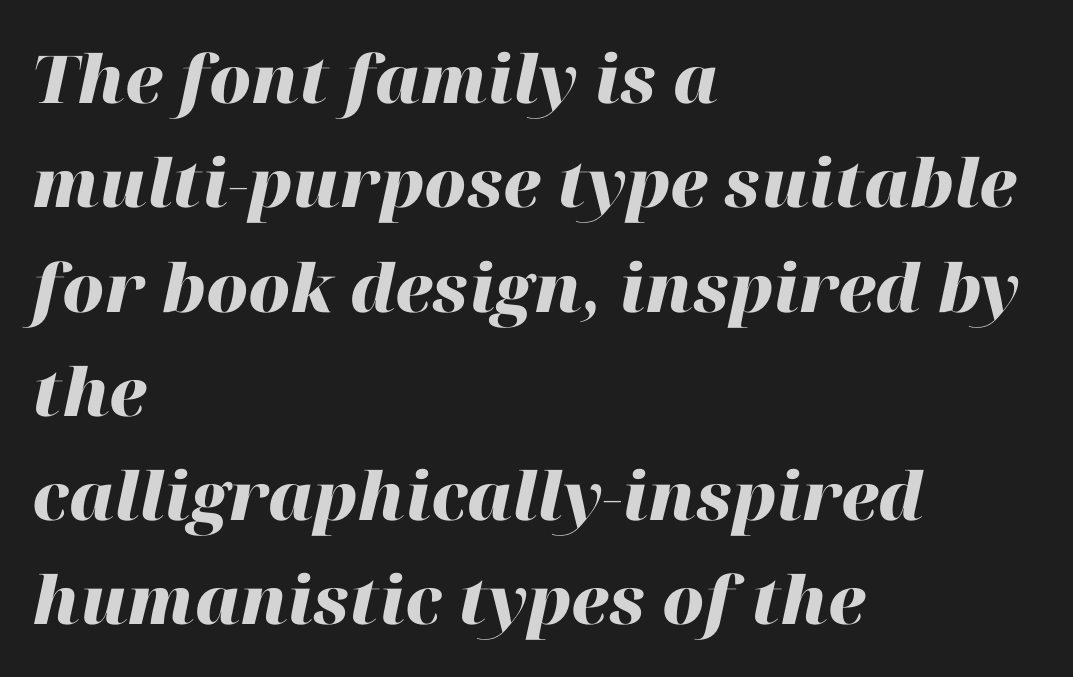
Q: Is the text bold? A: Yes.
Q: Is the text italic (slanted)? A: Yes, it leans right by about 12 degrees.
Q: Is the text underlined? A: No.
Q: How is the paragraph aligned? A: Left-aligned.
Q: Is the spacing between letters normal or unusually wide? A: Normal.
Q: Is the spacing between lines tight, normal or loose? A: Normal.
Q: Width (condensed, normal, or wide)? A: Normal.
Q: Stroke contrast? A: High.
Q: x-height? A: Medium.
Q: Monospaced? A: No.
